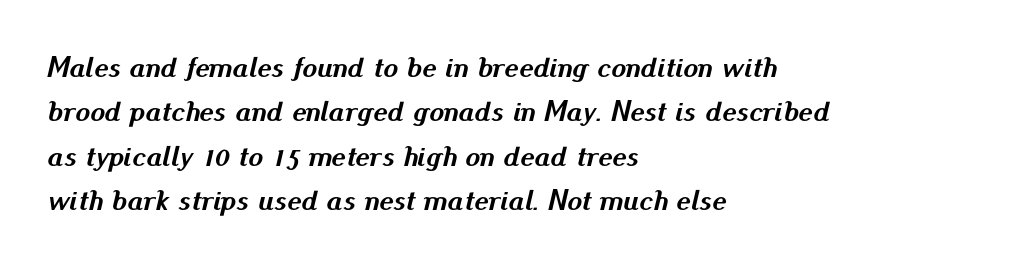
The image shows 30 px semibold type, italic (leaning right); set left-aligned, normal line spacing (1.48x), normal letter spacing, not underlined; medium stroke contrast and a small x-height.
